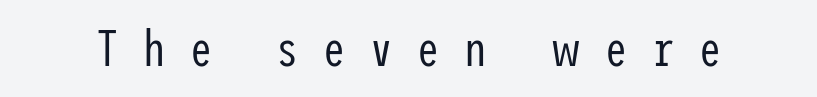
The image shows 50 px regular-weight, condensed sans-serif type, upright; set unusually wide letter spacing (+0.49 em), not underlined; low stroke contrast and a medium x-height.
